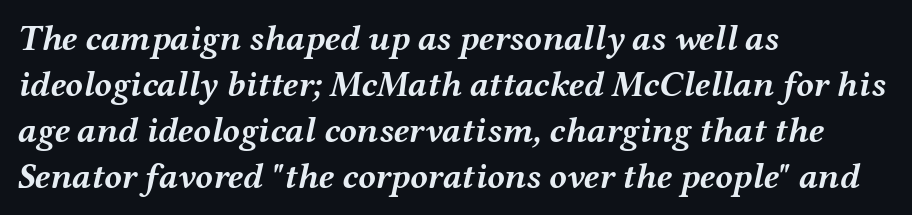
The image shows 36 px semibold, wide type, italic (leaning right); set left-aligned, normal line spacing (1.28x), normal letter spacing, not underlined; medium stroke contrast and a medium x-height.
